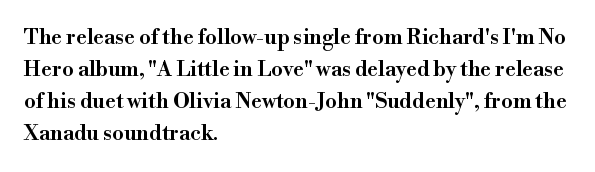
Regular leading. This sample is left-justified, so line endings fall wherever the words run out. Honestly, the letter spacing is just normal — you wouldn't notice it. The glyphs are unaccompanied by any horizontal stroke below them. Every letter is mildly thick-stroked: semibold rather than bold.
